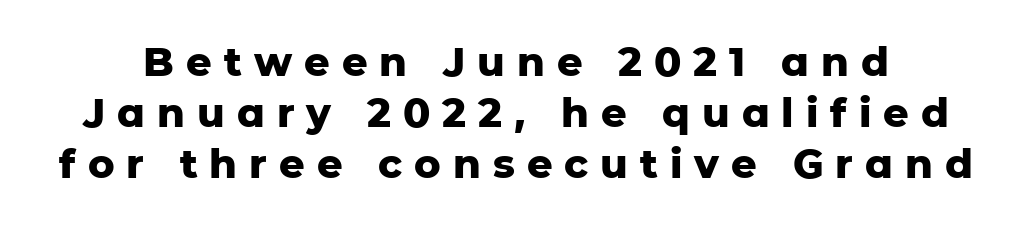
Q: Is the text bold? A: Yes.
Q: Is the text italic (slanted)? A: No, it is upright.
Q: Is the typeface a serif or a sans-serif typeface? A: Sans-serif.
Q: Is the text underlined? A: No.
Q: Is the spacing between letters normal or unusually wide? A: Unusually wide.
Q: Is the spacing between lines tight, normal or loose? A: Normal.
Q: Width (condensed, normal, or wide)? A: Normal.
Q: Stroke contrast? A: Low.
Q: x-height? A: Medium.
Q: Monospaced? A: No.
